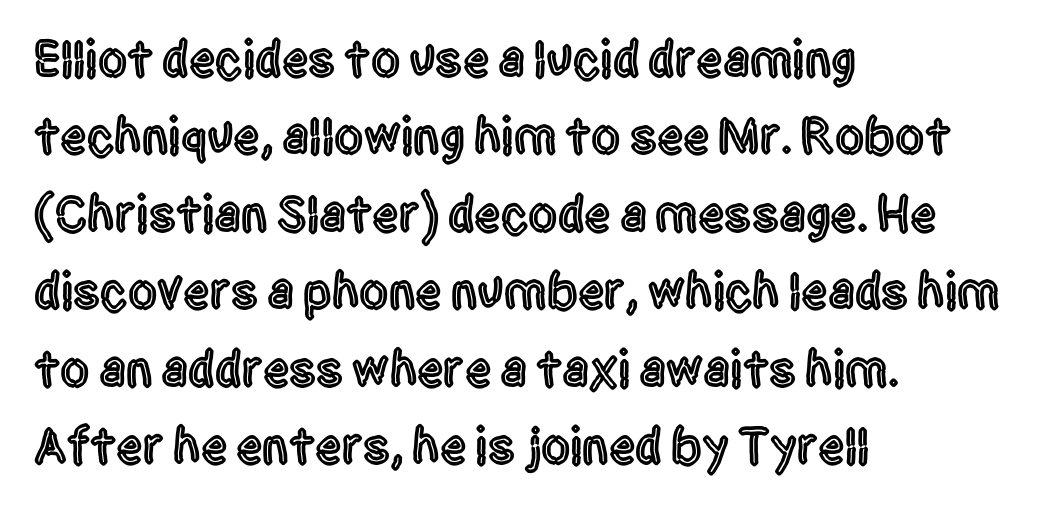
{"serif": "no", "italic": "no", "width": "condensed", "x_height": "large", "monospaced": "no", "underline": "no", "align": "left", "line_spacing": "normal", "line_spacing_ratio": 1.49, "letter_spacing": "normal", "letter_spacing_em": 0.0, "glyph_px": 52}
